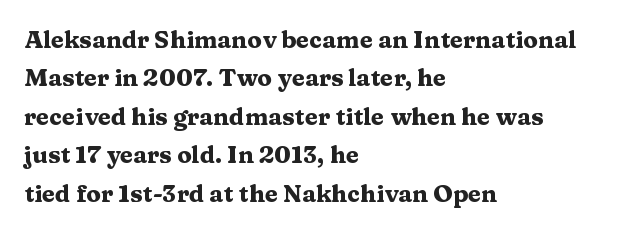
The image shows 24 px bold type, upright; set left-aligned, normal line spacing (1.6x), normal letter spacing, not underlined.
